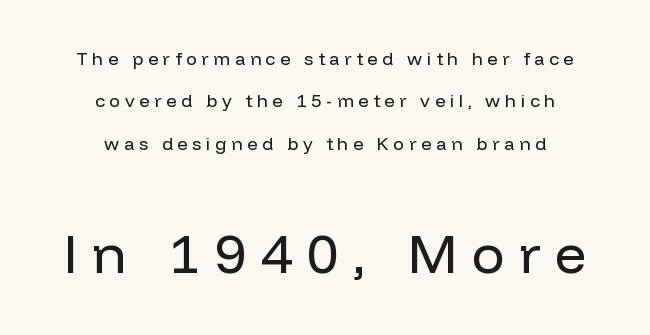
Q: Is the text bold? A: No.
Q: Is the text italic (slanted)? A: No, it is upright.
Q: Is the typeface a serif or a sans-serif typeface? A: Sans-serif.
Q: Is the text underlined? A: No.
Q: How is the paragraph aligned? A: Centered.
Q: Is the spacing between letters normal or unusually wide? A: Unusually wide.
Q: Is the spacing between lines tight, normal or loose? A: Loose.
Q: Which block of text is set in a larger size, the first (top) or the second (bottom)? A: The second (bottom) one.
Q: Width (condensed, normal, or wide)? A: Normal.
Q: Stroke contrast? A: Low.
Q: x-height? A: Medium.
Q: Monospaced? A: No.
